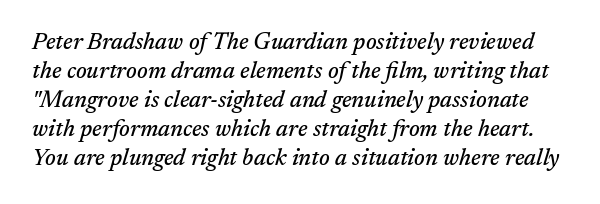
Notice how the stems are inclined rather than vertical — that's the hallmark of italics. The face used here is rendered with its standard letterfit. Students, observe: this is what conventionally led text looks like. Quick note: underline off.
